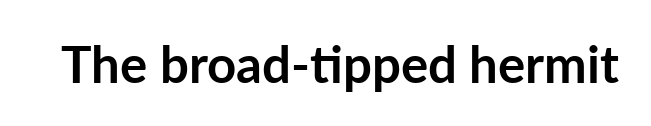
Q: Is the text bold? A: Yes.
Q: Is the text italic (slanted)? A: No, it is upright.
Q: Is the typeface a serif or a sans-serif typeface? A: Sans-serif.
Q: Is the text underlined? A: No.
Q: Is the spacing between letters normal or unusually wide? A: Normal.
Q: Width (condensed, normal, or wide)? A: Normal.
Q: Stroke contrast? A: Low.
Q: x-height? A: Medium.
Q: Monospaced? A: No.
